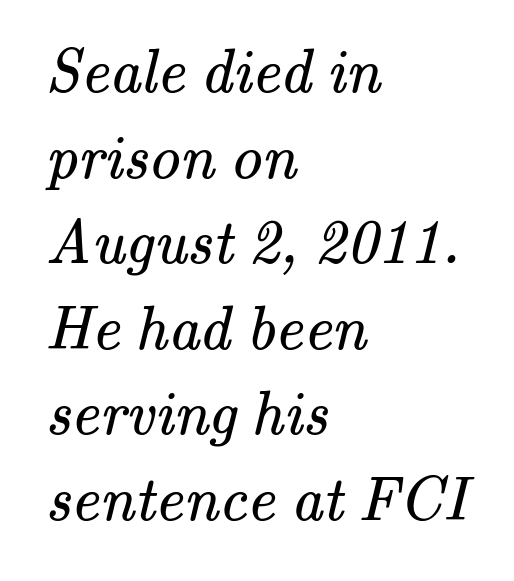
Line spacing here is normal. Stems and bowls with no extra thickness — not bold. No extra tracking has been applied to these lines. These lines are rendered in a variable-pitch font. Is this a sans? No — the strokes have serifs. Bare-footed words on every line.
